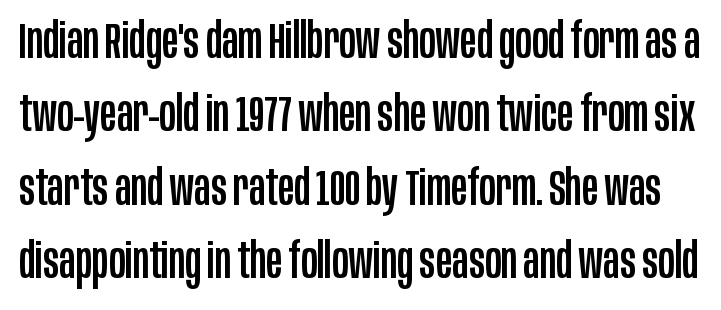
The rendering uses natural spacing where letterforms have individual widths. Are there feet on the stems? There aren't — it's a sans. The block of text has a typical density, with ordinary space between rows. Is the letter spacing exaggerated? No — it looks like the ordinary default. This rendering features lettering with no underline.
